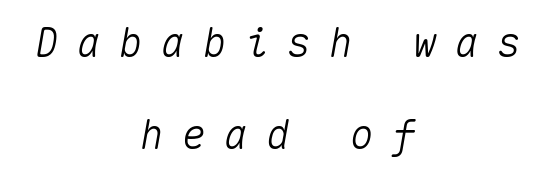
The image shows 40 px text type, italic (leaning right), monospaced; set centered, loose line spacing (2.29x), unusually wide letter spacing (+0.45 em), not underlined; medium stroke contrast and a medium x-height.
